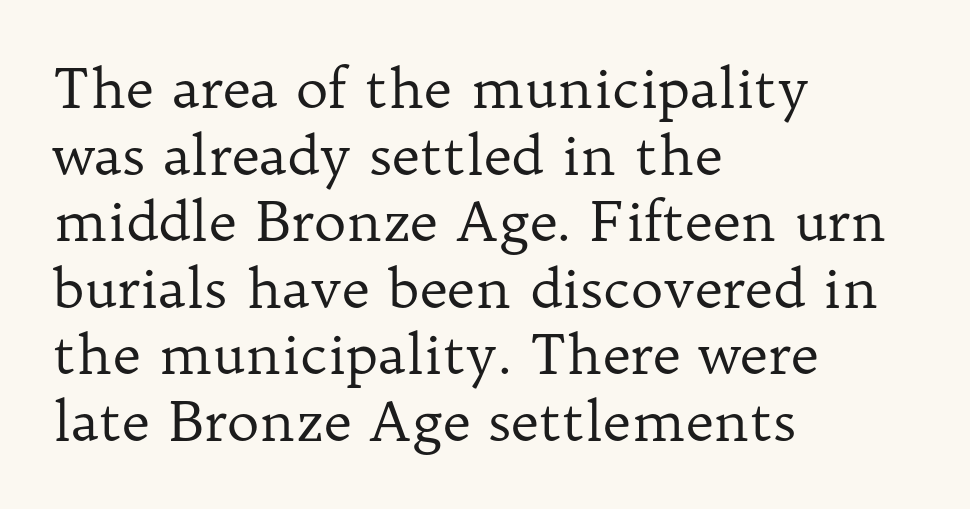
{"serif": "yes", "italic": "no", "bold": "no", "weight": "regular", "width": "normal", "stroke_contrast": "low", "x_height": "medium", "monospaced": "no", "underline": "no", "align": "left", "line_spacing_ratio": 1.21, "letter_spacing": "normal", "letter_spacing_em": 0.0, "glyph_px": 55}
